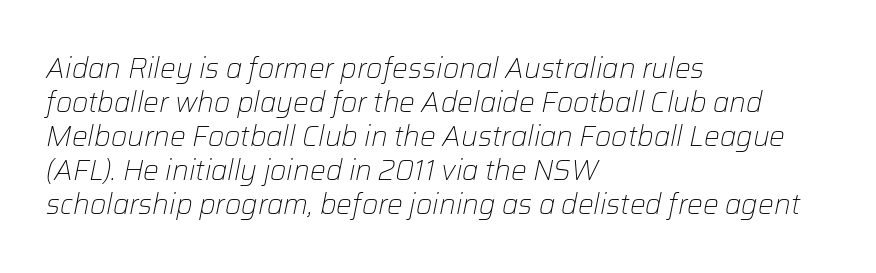
Q: Is the text bold? A: No.
Q: Is the text italic (slanted)? A: Yes, it leans right by about 12 degrees.
Q: Is the text underlined? A: No.
Q: How is the paragraph aligned? A: Left-aligned.
Q: Is the spacing between letters normal or unusually wide? A: Normal.
Q: Width (condensed, normal, or wide)? A: Normal.
Q: Stroke contrast? A: Low.
Q: x-height? A: Medium.
Q: Monospaced? A: No.
